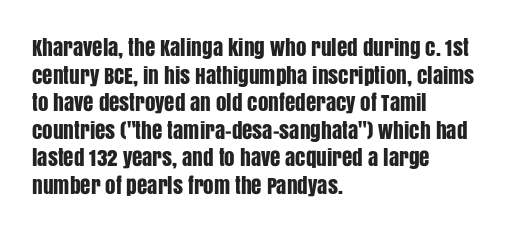
The image shows 21 px text type, upright; set left-aligned, normal line spacing (1.31x), normal letter spacing, not underlined.
